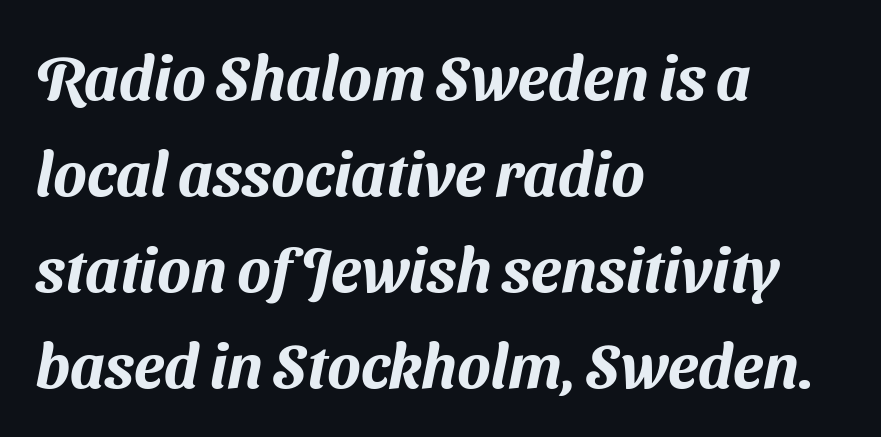
Q: Is the typeface a serif or a sans-serif typeface? A: Sans-serif.
Q: Is the text underlined? A: No.
Q: How is the paragraph aligned? A: Left-aligned.
Q: Is the spacing between letters normal or unusually wide? A: Normal.
Q: Is the spacing between lines tight, normal or loose? A: Normal.
Q: Width (condensed, normal, or wide)? A: Normal.
Q: Stroke contrast? A: Medium.
Q: x-height? A: Medium.
Q: Monospaced? A: No.
